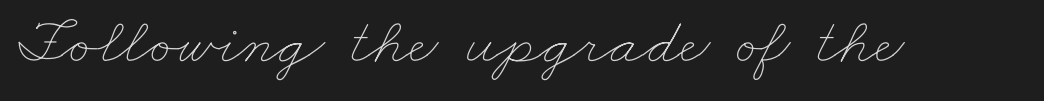
Stems here are at most as thick as an everyday book face. Short note: letters normally spaced. Here the designer chose a conventional face with non-uniform glyph widths. No word sits above an underline.
